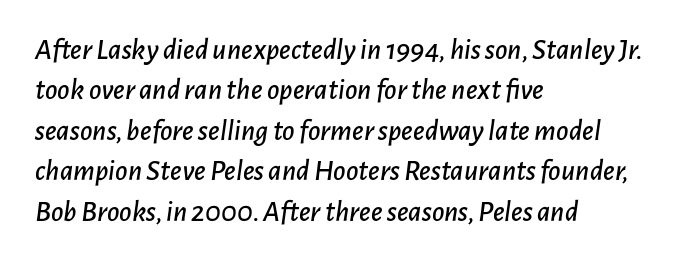
Q: Is the text italic (slanted)? A: Yes, it leans right by about 7 degrees.
Q: Is the text underlined? A: No.
Q: How is the paragraph aligned? A: Left-aligned.
Q: Is the spacing between letters normal or unusually wide? A: Normal.
Q: Is the spacing between lines tight, normal or loose? A: Normal.
Q: Width (condensed, normal, or wide)? A: Normal.
Q: Stroke contrast? A: Low.
Q: x-height? A: Medium.
Q: Monospaced? A: No.
